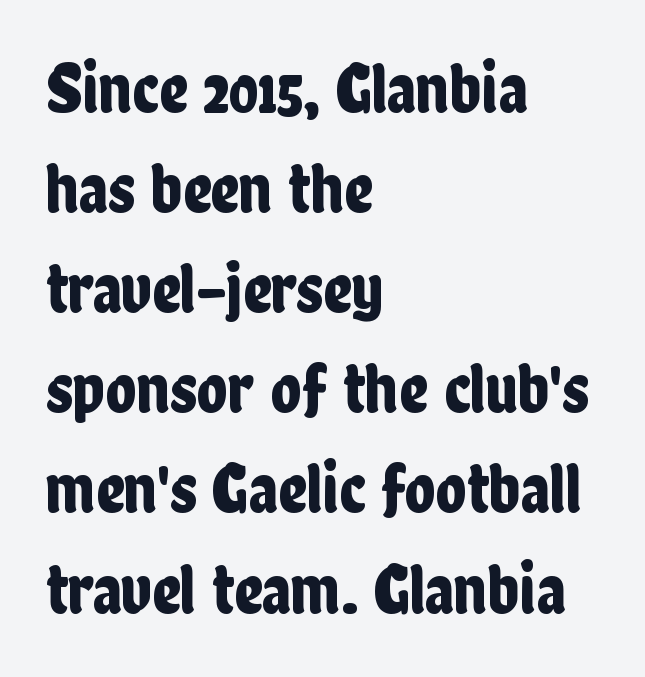
Q: Is the text italic (slanted)? A: No, it is upright.
Q: Is the typeface a serif or a sans-serif typeface? A: Sans-serif.
Q: Is the text underlined? A: No.
Q: How is the paragraph aligned? A: Left-aligned.
Q: Is the spacing between letters normal or unusually wide? A: Normal.
Q: Is the spacing between lines tight, normal or loose? A: Normal.
Q: Width (condensed, normal, or wide)? A: Condensed.
Q: Stroke contrast? A: Low.
Q: x-height? A: Medium.
Q: Monospaced? A: No.
